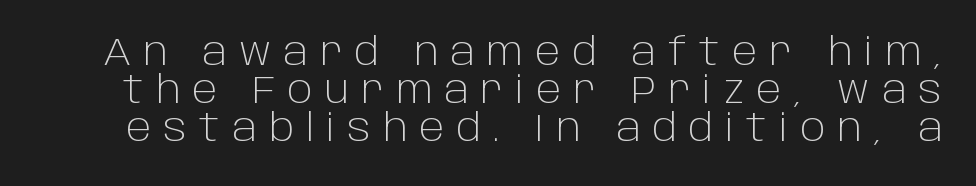
The image shows 39 px light sans-serif type, upright; set tight line spacing (0.98x), unusually wide letter spacing (+0.31 em), not underlined; low stroke contrast and a large x-height.
